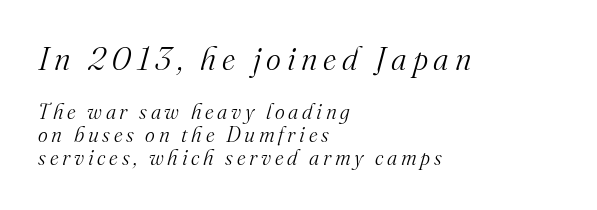
{"serif": "yes", "italic": "yes", "lean": "right", "slant_degrees": 16, "bold": "no", "weight": "light", "width": "normal", "stroke_contrast": "medium", "x_height": "small", "monospaced": "no", "underline": "no", "align": "left", "line_spacing": "tight", "line_spacing_ratio": 1.09, "larger_block": "first", "size_ratio": 1.52, "glyph_px": 32}
